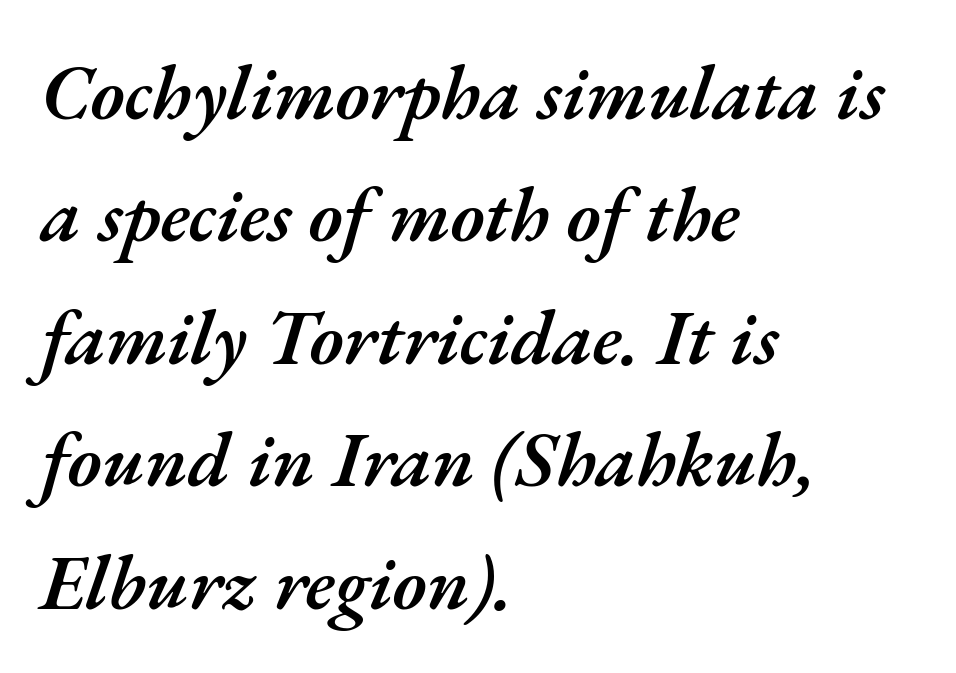
The image shows 77 px semibold type, italic (leaning right); set left-aligned, normal line spacing (1.59x), normal letter spacing, not underlined; medium stroke contrast and a small x-height.
